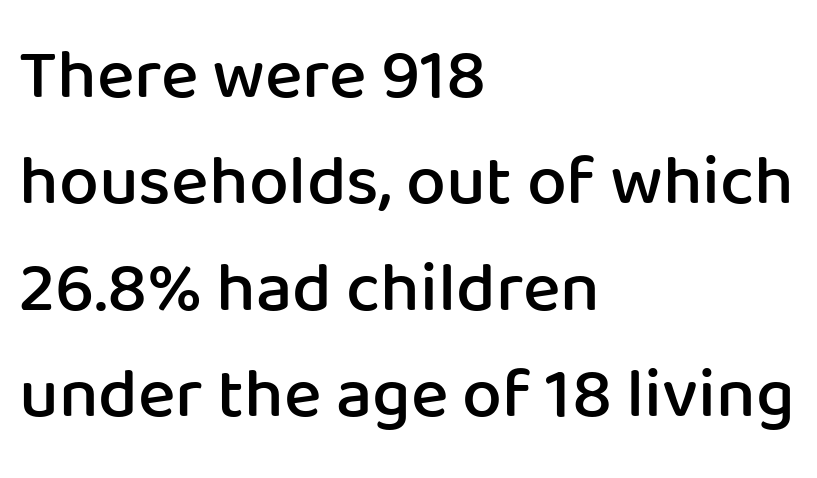
The image shows 71 px semibold sans-serif type, upright; set left-aligned, normal line spacing (1.5x), normal letter spacing, not underlined; low stroke contrast and a medium x-height.
